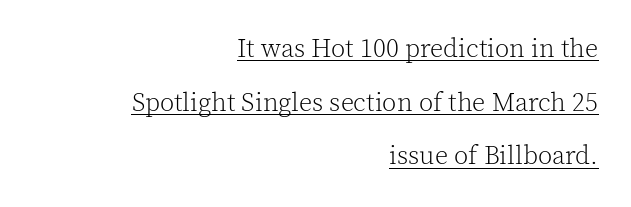
Q: Is the text bold? A: No.
Q: Is the text italic (slanted)? A: No, it is upright.
Q: Is the text underlined? A: Yes.
Q: How is the paragraph aligned? A: Right-aligned.
Q: Is the spacing between letters normal or unusually wide? A: Normal.
Q: Is the spacing between lines tight, normal or loose? A: Loose.
